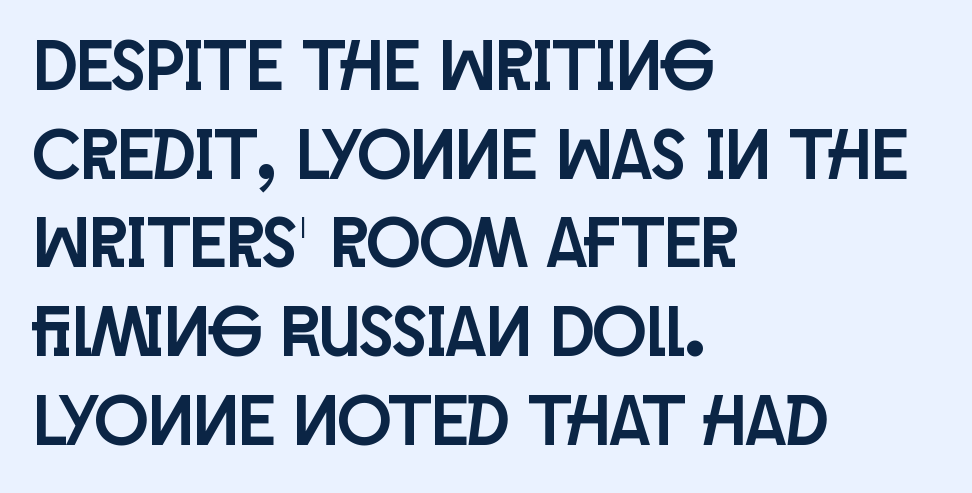
{"serif": "no", "italic": "no", "width": "condensed", "stroke_contrast": "low", "x_height": "large", "monospaced": "no", "underline": "no", "align": "left", "line_spacing": "normal", "line_spacing_ratio": 1.25, "letter_spacing": "normal", "letter_spacing_em": 0.0, "glyph_px": 71}
